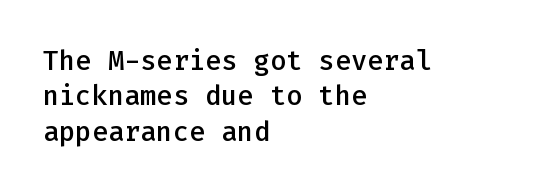
The image shows 27 px text type, upright; set left-aligned, normal line spacing (1.31x), normal letter spacing, not underlined.
